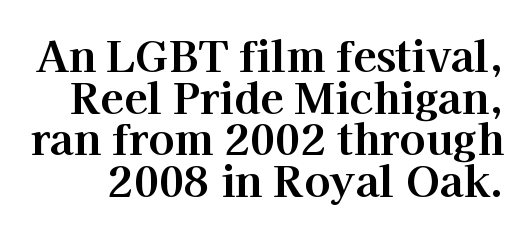
{"serif": "yes", "italic": "no", "bold": "yes", "weight": "bold", "width": "normal", "stroke_contrast": "high", "x_height": "medium", "monospaced": "no", "underline": "no", "line_spacing": "tight", "line_spacing_ratio": 0.97, "letter_spacing": "normal", "letter_spacing_em": 0.0, "glyph_px": 43}
